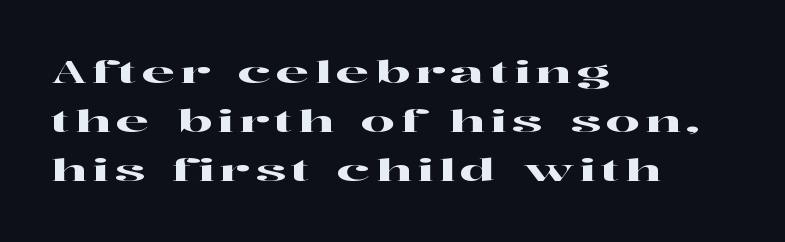
{"serif": "yes", "italic": "no", "width": "wide", "stroke_contrast": "high", "x_height": "medium", "monospaced": "no", "underline": "no", "align": "left", "line_spacing": "normal", "line_spacing_ratio": 1.64, "glyph_px": 30}
